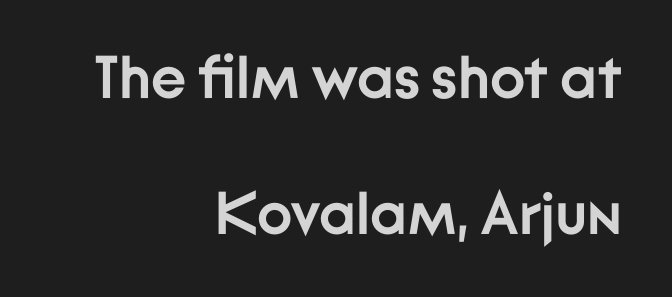
{"serif": "no", "italic": "no", "bold": "yes", "weight": "semibold", "width": "normal", "stroke_contrast": "low", "x_height": "medium", "monospaced": "no", "underline": "no", "align": "right", "line_spacing": "loose", "line_spacing_ratio": 2.27, "letter_spacing": "normal", "letter_spacing_em": 0.0, "glyph_px": 60}
